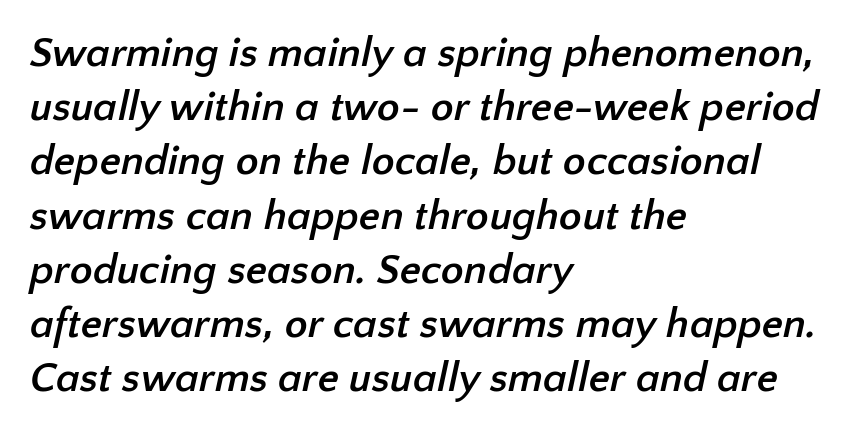
Q: Is the text bold? A: Yes.
Q: Is the typeface a serif or a sans-serif typeface? A: Sans-serif.
Q: Is the text underlined? A: No.
Q: How is the paragraph aligned? A: Left-aligned.
Q: Is the spacing between letters normal or unusually wide? A: Normal.
Q: Is the spacing between lines tight, normal or loose? A: Normal.
Q: Width (condensed, normal, or wide)? A: Normal.
Q: Stroke contrast? A: Low.
Q: x-height? A: Medium.
Q: Monospaced? A: No.
